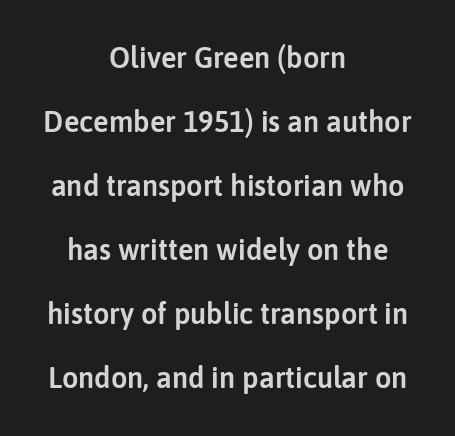
How are the letters spaced? Ordinarily, with no added tracking. Loosely led — the rows are spread out. The setting favours the middle, as headings and verse often do. Underline: absent. A roman cut, with each character standing at attention.
